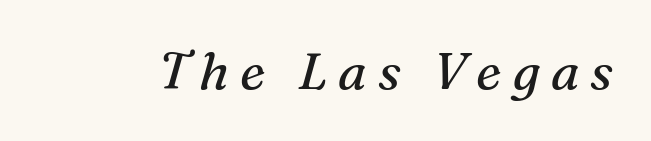
The image shows 52 px regular-weight serif type, italic (leaning right); set unusually wide letter spacing (+0.21 em), not underlined; medium stroke contrast and a medium x-height.
